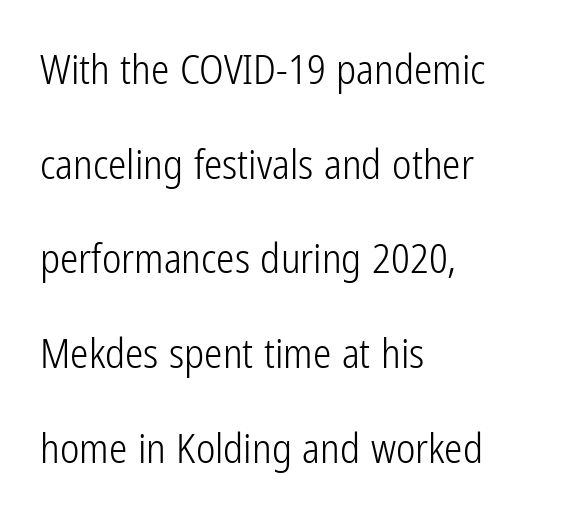
This rendering uses left alignment, leaving the right contour irregular. Stems and bowls with no extra thickness — not bold. Here the glyphs are tracked normally, forming tight word shapes. The passage shown is typed in a proportional face where columns would drift.
